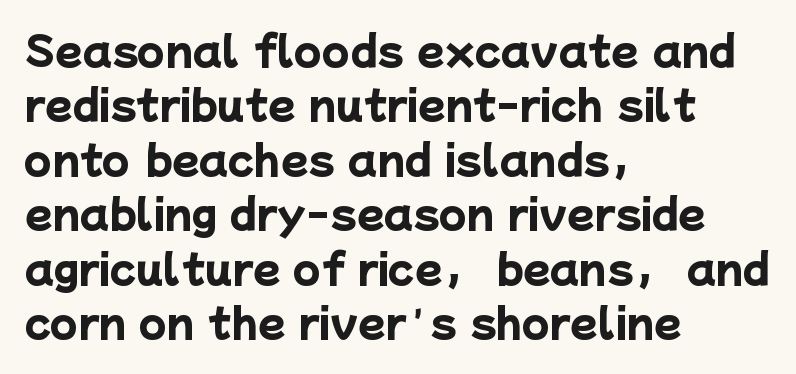
The space beneath each line is pristine and unruled. Observe the ordinary spacing: letters are neighbours, not strangers. Serif or sans? Sans — the stroke terminals are bare. Weight: bold.
